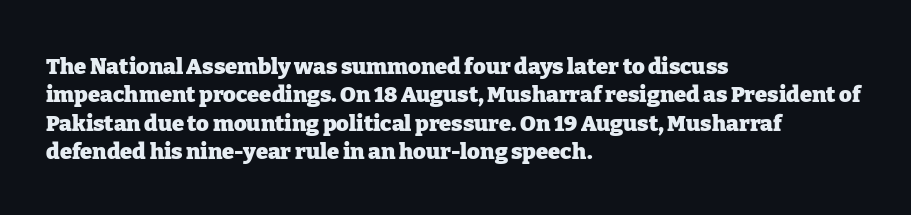
Q: Is the text bold? A: Yes.
Q: Is the text italic (slanted)? A: No, it is upright.
Q: Is the text underlined? A: No.
Q: How is the paragraph aligned? A: Left-aligned.
Q: Is the spacing between letters normal or unusually wide? A: Normal.
Q: Is the spacing between lines tight, normal or loose? A: Normal.
